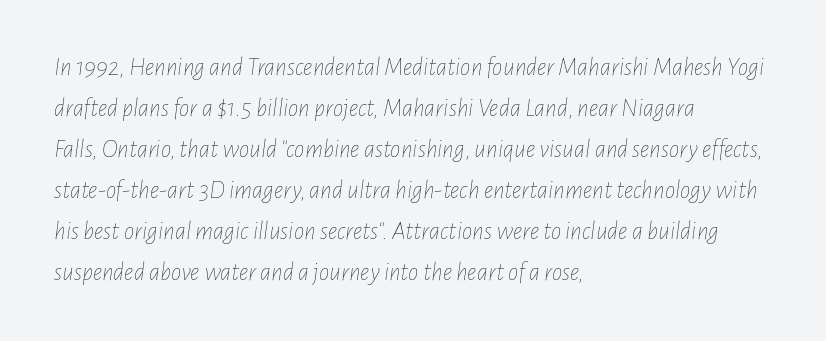
The image shows 26 px text type, italic (leaning right); set left-aligned, normal line spacing (1.58x), normal letter spacing, not underlined.
